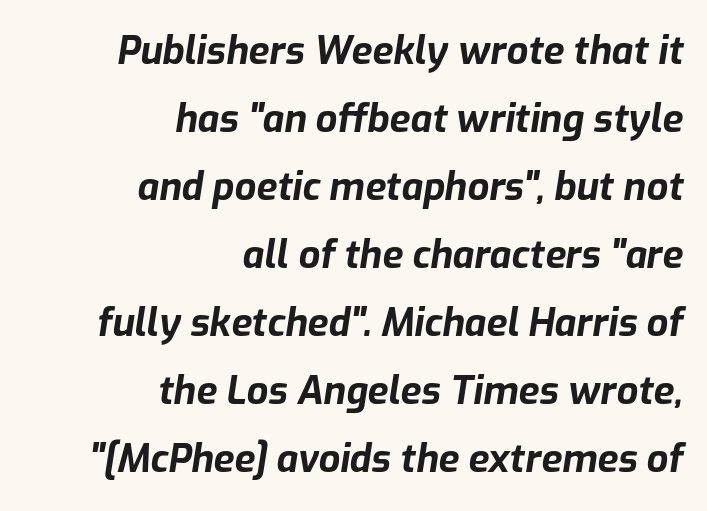
The space directly below the letters is spotless. Italic: yes, the glyphs are oblique. Teacher's note: observe the even right margin — that is flush-right alignment. Look at the stroke-to-counter ratio: heavy, a bold. Short note: letters normally spaced.
